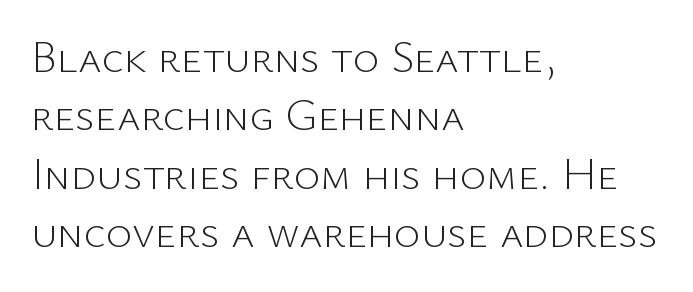
No chunkiness to these letters — they're not bold. Compared with typical body copy, the letter spacing here is the same. Descender tails drop into unmarked territory. Compared with typical paragraphs, the rows here are spaced about the same.
